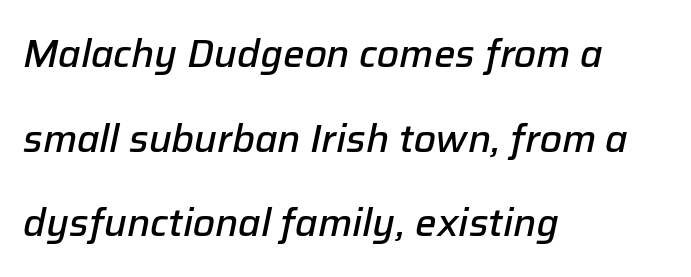
Q: Is the text bold? A: Semi-bold.
Q: Is the text italic (slanted)? A: Yes, it leans right by about 12 degrees.
Q: Is the text underlined? A: No.
Q: How is the paragraph aligned? A: Left-aligned.
Q: Is the spacing between letters normal or unusually wide? A: Normal.
Q: Is the spacing between lines tight, normal or loose? A: Loose.
Q: Width (condensed, normal, or wide)? A: Normal.
Q: Stroke contrast? A: Low.
Q: x-height? A: Medium.
Q: Monospaced? A: No.
